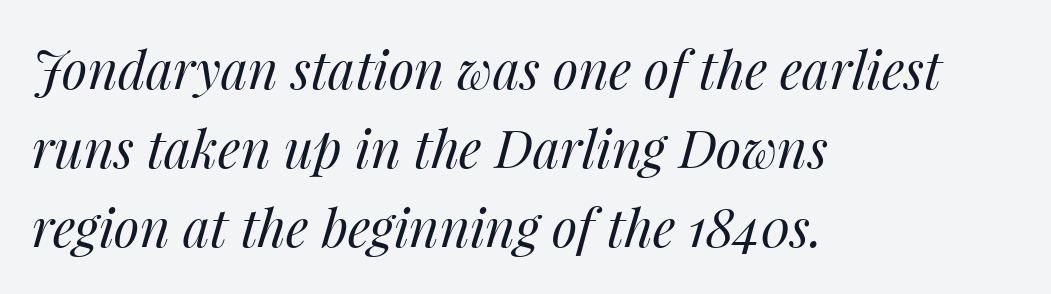
The image shows 52 px regular-weight type, italic (leaning right); set left-aligned, normal line spacing (1.52x), normal letter spacing, not underlined; medium stroke contrast and a medium x-height.
